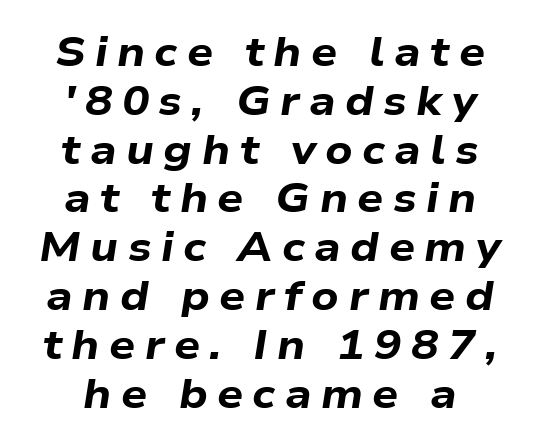
The image shows 41 px bold, wide type, italic (leaning right); set centered, line spacing 1.19x, unusually wide letter spacing (+0.23 em), not underlined; low stroke contrast and a medium x-height.
